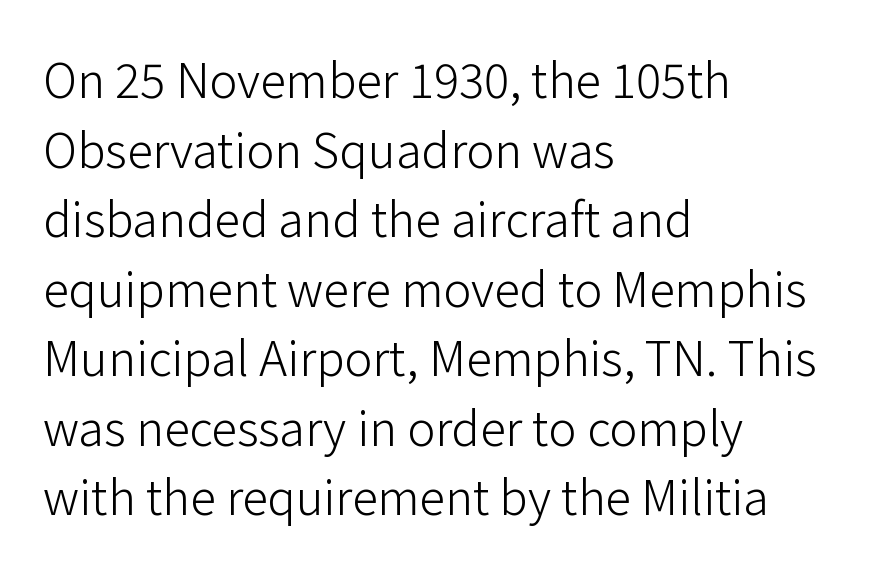
Q: Is the text bold? A: No.
Q: Is the text italic (slanted)? A: No, it is upright.
Q: Is the typeface a serif or a sans-serif typeface? A: Sans-serif.
Q: Is the text underlined? A: No.
Q: How is the paragraph aligned? A: Left-aligned.
Q: Is the spacing between letters normal or unusually wide? A: Normal.
Q: Is the spacing between lines tight, normal or loose? A: Normal.
Q: Width (condensed, normal, or wide)? A: Normal.
Q: Stroke contrast? A: Low.
Q: x-height? A: Medium.
Q: Monospaced? A: No.
